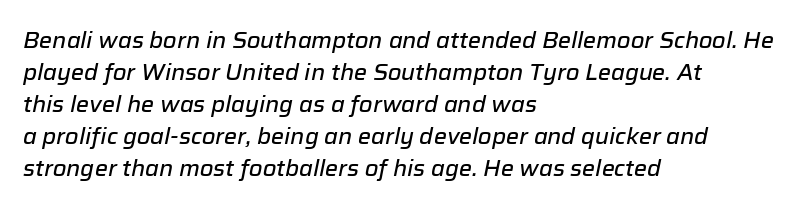
{"italic": "yes", "lean": "right", "slant_degrees": 12, "underline": "no", "align": "left", "line_spacing": "normal", "line_spacing_ratio": 1.46, "letter_spacing": "normal", "letter_spacing_em": 0.0, "glyph_px": 22}
